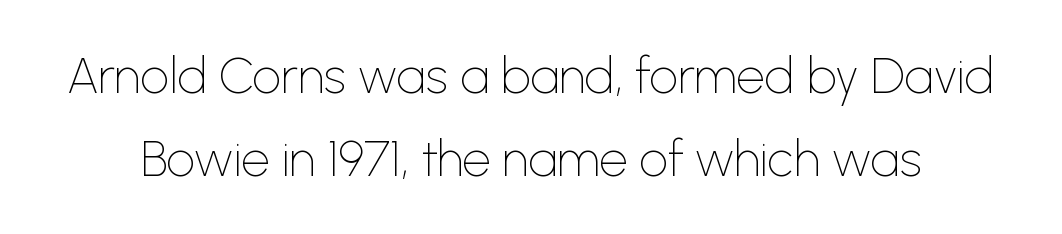
{"serif": "no", "italic": "no", "bold": "no", "weight": "thin", "width": "normal", "stroke_contrast": "low", "x_height": "medium", "monospaced": "no", "underline": "no", "line_spacing": "normal", "line_spacing_ratio": 1.66, "letter_spacing": "normal", "letter_spacing_em": 0.0, "glyph_px": 50}
